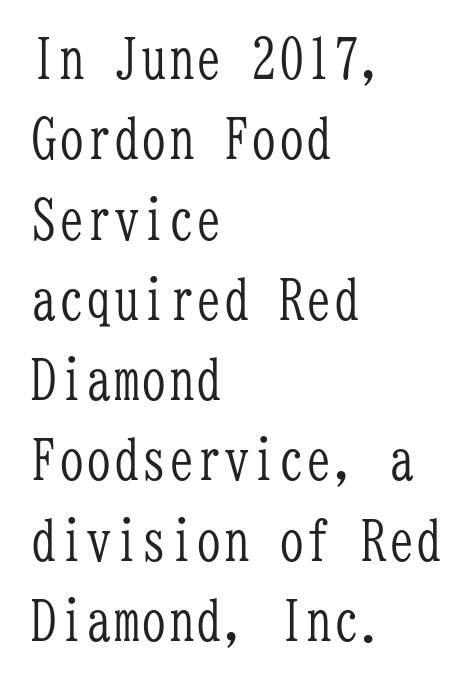
Q: Is the text bold? A: No.
Q: Is the text italic (slanted)? A: No, it is upright.
Q: Is the typeface a serif or a sans-serif typeface? A: Serif.
Q: Is the text underlined? A: No.
Q: How is the paragraph aligned? A: Left-aligned.
Q: Is the spacing between letters normal or unusually wide? A: Normal.
Q: Is the spacing between lines tight, normal or loose? A: Normal.
Q: Width (condensed, normal, or wide)? A: Condensed.
Q: Stroke contrast? A: Low.
Q: x-height? A: Medium.
Q: Monospaced? A: Yes.
